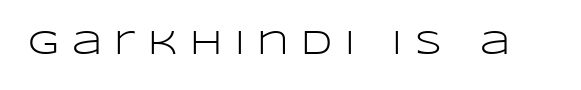
{"serif": "no", "italic": "no", "bold": "no", "weight": "light", "width": "wide", "stroke_contrast": "low", "x_height": "large", "monospaced": "no", "underline": "no", "letter_spacing": "wide", "letter_spacing_em": 0.37, "glyph_px": 34}
